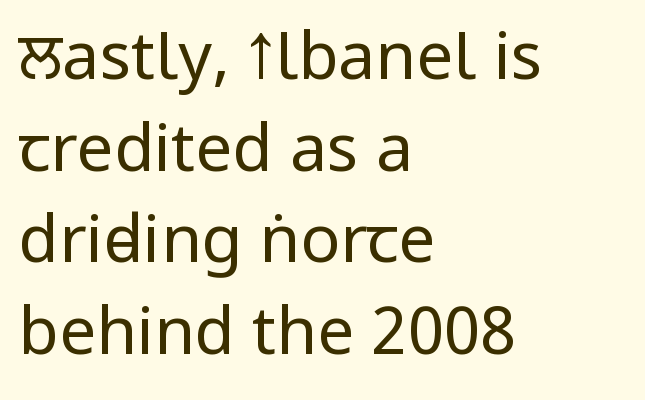
{"serif": "no", "italic": "no", "bold": "no", "weight": "regular", "width": "condensed", "stroke_contrast": "low", "x_height": "large", "monospaced": "no", "underline": "no", "align": "left", "line_spacing": "normal", "line_spacing_ratio": 1.39, "letter_spacing": "normal", "letter_spacing_em": 0.0, "glyph_px": 66}
